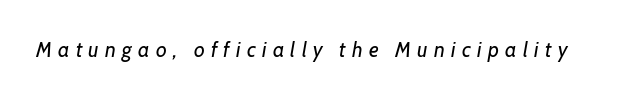
Q: Is the text bold? A: No.
Q: Is the text italic (slanted)? A: Yes, it leans right by about 7 degrees.
Q: Is the text underlined? A: No.
Q: Is the spacing between letters normal or unusually wide? A: Unusually wide.
